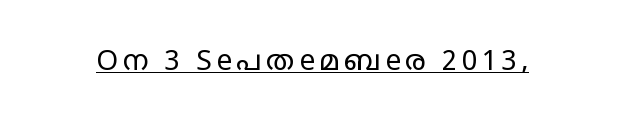
If you drew a line through each stem, it would be perfectly vertical. Note the varied advance widths — an 'i' is clearly narrower than an 'm'. Serif or sans? Sans — the stroke terminals are bare. The font is comparable to plain body text, perhaps lighter. Compared with undecorated copy, this sample adds a rule below the words.
